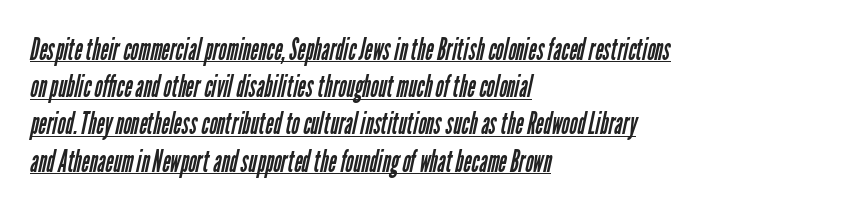
This sample carries an underscore along the baseline area. Teacher's note: observe the even left margin — that is flush-left alignment. Note the varied advance widths — an 'i' is clearly narrower than an 'm'. The rendering shows plain stroke endings on the letterforms — a sans-serif design.
